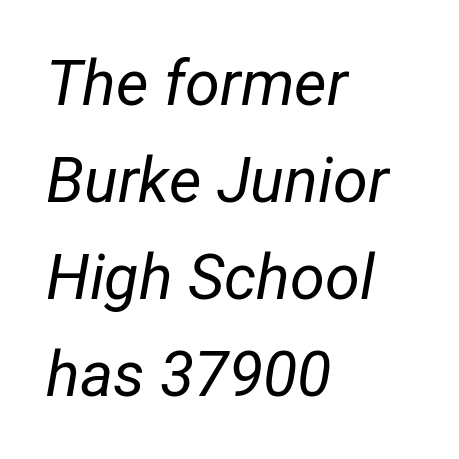
The image shows 63 px regular-weight, condensed type, italic (leaning right); set left-aligned, normal line spacing (1.54x), normal letter spacing, not underlined; low stroke contrast and a medium x-height.
